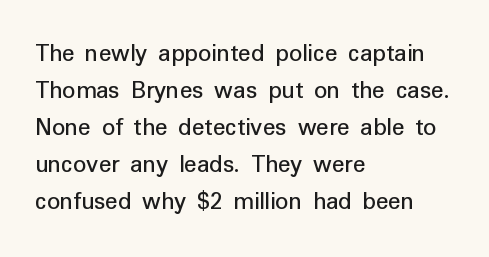
The image shows 26 px text type, upright; set left-aligned, normal line spacing (1.42x), normal letter spacing, not underlined.
